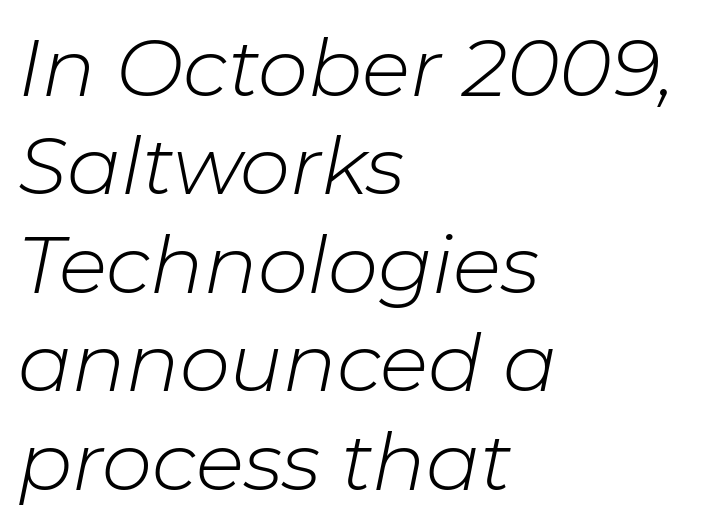
Q: Is the text bold? A: No.
Q: Is the text italic (slanted)? A: Yes, it leans right by about 11 degrees.
Q: Is the text underlined? A: No.
Q: How is the paragraph aligned? A: Left-aligned.
Q: Is the spacing between letters normal or unusually wide? A: Normal.
Q: Width (condensed, normal, or wide)? A: Normal.
Q: Stroke contrast? A: Low.
Q: x-height? A: Medium.
Q: Monospaced? A: No.
